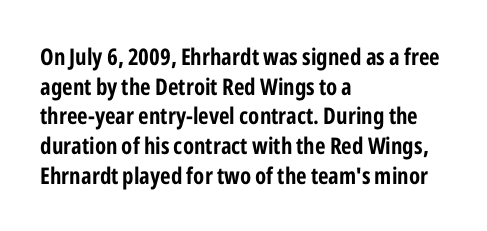
{"italic": "no", "bold": "yes", "underline": "no", "align": "left", "line_spacing": "normal", "line_spacing_ratio": 1.29, "letter_spacing": "normal", "letter_spacing_em": 0.0, "glyph_px": 23}
